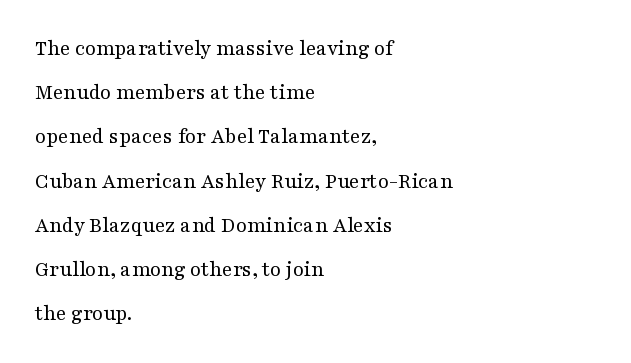
The image shows 22 px text type, upright; set left-aligned, loose line spacing (2.01x), normal letter spacing, not underlined.
